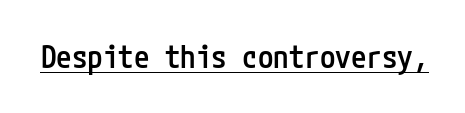
Q: Is the text bold? A: Semi-bold.
Q: Is the text italic (slanted)? A: No, it is upright.
Q: Is the typeface a serif or a sans-serif typeface? A: Sans-serif.
Q: Is the text underlined? A: Yes.
Q: Is the spacing between letters normal or unusually wide? A: Normal.
Q: Width (condensed, normal, or wide)? A: Condensed.
Q: Stroke contrast? A: Low.
Q: x-height? A: Medium.
